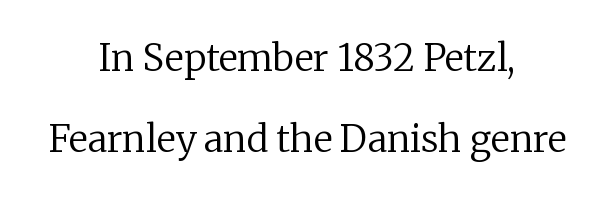
{"serif": "yes", "italic": "no", "bold": "no", "weight": "regular", "width": "normal", "stroke_contrast": "low", "x_height": "medium", "monospaced": "no", "underline": "no", "align": "center", "line_spacing": "loose", "line_spacing_ratio": 2.19, "letter_spacing": "normal", "letter_spacing_em": 0.0, "glyph_px": 37}
